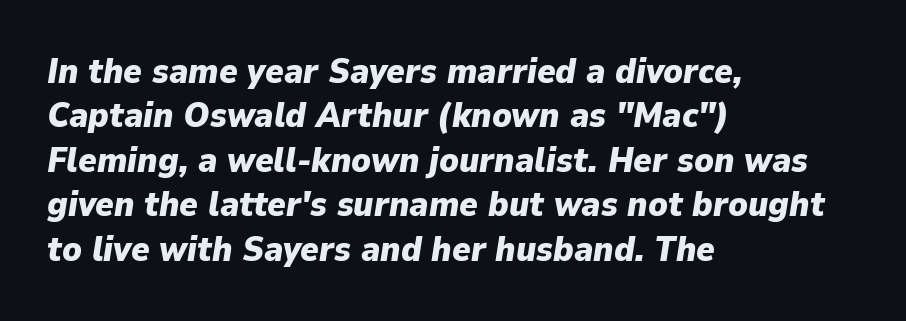
Q: Is the text bold? A: Yes.
Q: Is the text italic (slanted)? A: Yes, it leans right by about 9 degrees.
Q: Is the text underlined? A: No.
Q: How is the paragraph aligned? A: Left-aligned.
Q: Is the spacing between letters normal or unusually wide? A: Normal.
Q: Is the spacing between lines tight, normal or loose? A: Normal.
Q: Width (condensed, normal, or wide)? A: Normal.
Q: Stroke contrast? A: Low.
Q: x-height? A: Medium.
Q: Monospaced? A: No.
